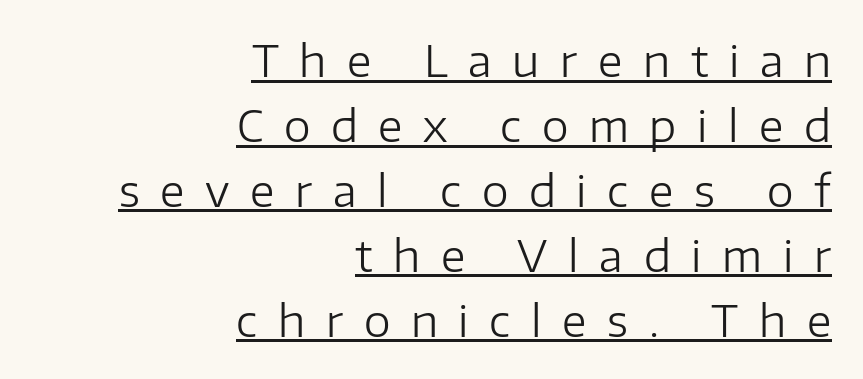
{"serif": "no", "italic": "no", "bold": "no", "weight": "regular", "width": "normal", "stroke_contrast": "low", "x_height": "medium", "monospaced": "no", "underline": "yes", "align": "right", "line_spacing": "normal", "line_spacing_ratio": 1.51, "letter_spacing": "wide", "letter_spacing_em": 0.48, "glyph_px": 43}
